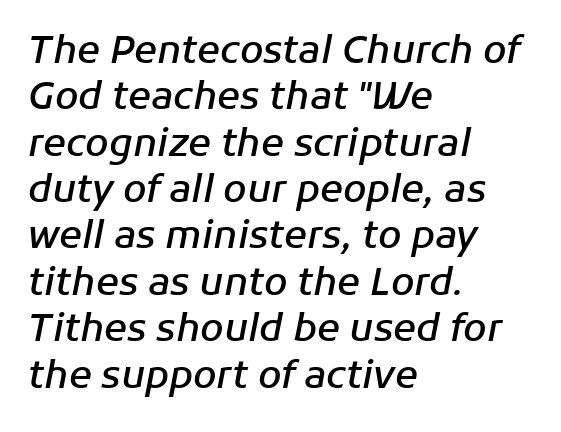
The image shows 38 px semibold type, italic (leaning right); set left-aligned, line spacing 1.22x, normal letter spacing, not underlined; low stroke contrast and a medium x-height.
